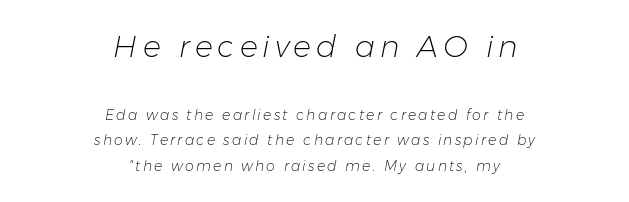
This rendering features lettering with no underline. Slant detected: the letters are inclined. The font sits on the lighter half of the weight spectrum, regular included. Layout note: lines centered. Size hierarchy here favors the leading block over the trailing one. Think of a printed novel: that variable character pitch is what you see here.
